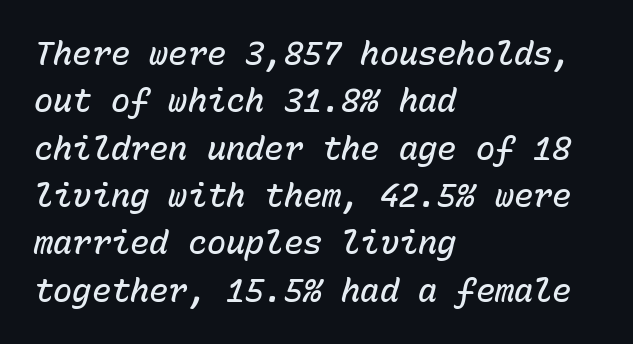
Normally led — the rows are evenly, conventionally spaced. These lines were composed using italics. Weight check: semibold — heavier than regular, not quite bold. This sample has the even, mechanical cadence of fixed-width lettering. Bare-footed words on every line.
